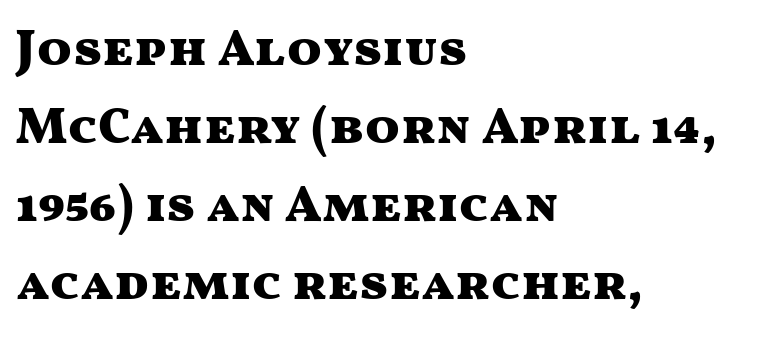
Standard letterfit; no display-style spreading of the glyphs. Descender tails drop into unmarked territory. These lines are rendered in a variable-pitch font. Observe the absence of serifs on each vertical stroke in this sample. Bold? Absolutely — the strokes are thick and heavy.
